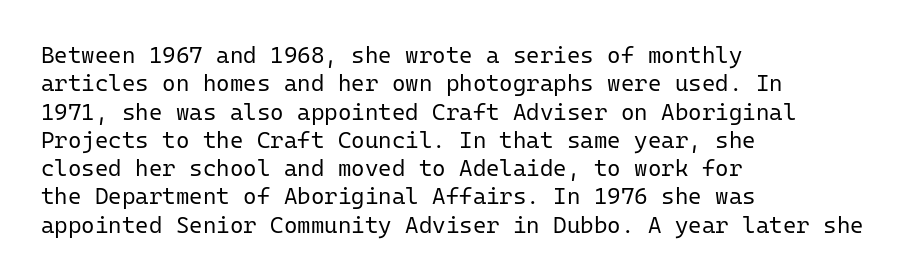
Q: Is the text bold? A: No.
Q: Is the text italic (slanted)? A: No, it is upright.
Q: Is the text underlined? A: No.
Q: How is the paragraph aligned? A: Left-aligned.
Q: Is the spacing between letters normal or unusually wide? A: Normal.
